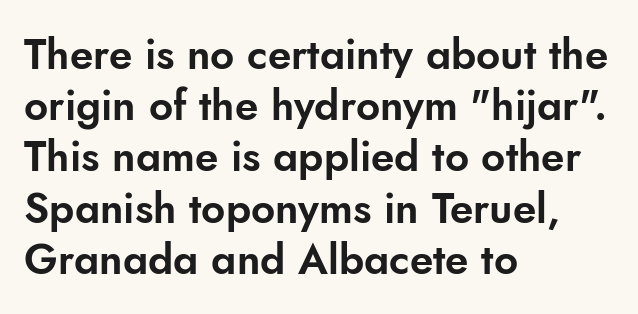
Q: Is the text italic (slanted)? A: No, it is upright.
Q: Is the typeface a serif or a sans-serif typeface? A: Sans-serif.
Q: Is the text underlined? A: No.
Q: How is the paragraph aligned? A: Left-aligned.
Q: Is the spacing between letters normal or unusually wide? A: Normal.
Q: Width (condensed, normal, or wide)? A: Normal.
Q: Stroke contrast? A: Low.
Q: x-height? A: Small.
Q: Monospaced? A: No.
